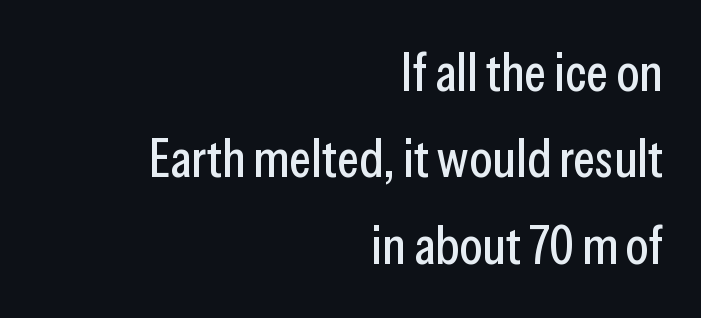
{"serif": "no", "italic": "no", "width": "condensed", "stroke_contrast": "low", "x_height": "medium", "monospaced": "no", "underline": "no", "align": "right", "line_spacing": "normal", "line_spacing_ratio": 1.63, "letter_spacing": "normal", "letter_spacing_em": 0.0, "glyph_px": 53}
